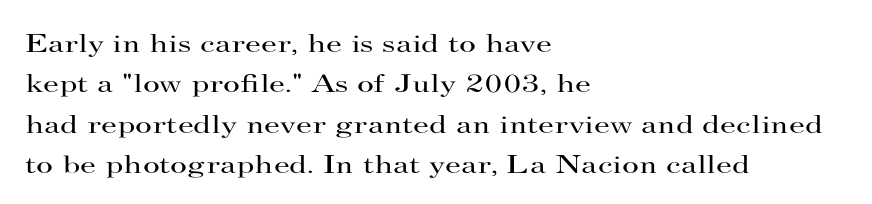
Check the space under the baseline: it is left empty. The type sits square on the baseline with zero lean. Line spacing here is normal. Casual observation: everything's shoved over to the left. Honestly, the letter spacing is just normal — you wouldn't notice it.
